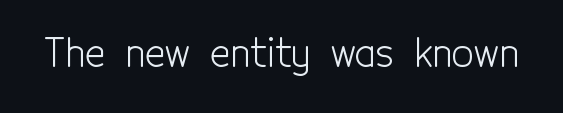
This is the regular roman posture of the typeface. The weight would be labelled regular, book, light, or lighter still. Check under the words: just untouched page. Looks like regular typesetting: each glyph gets only the width it needs. There is no visible air inserted between adjacent glyphs. In terms of letterform style, serifs are entirely absent.
